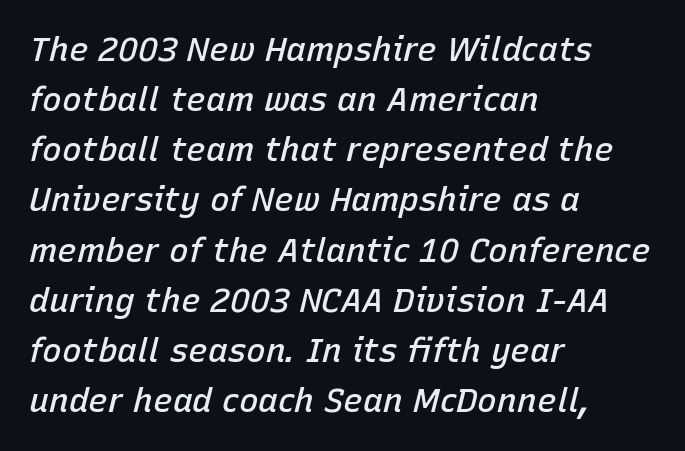
The image shows 33 px semibold type, italic (leaning right); set left-aligned, normal line spacing (1.52x), normal letter spacing, not underlined; low stroke contrast and a medium x-height.
